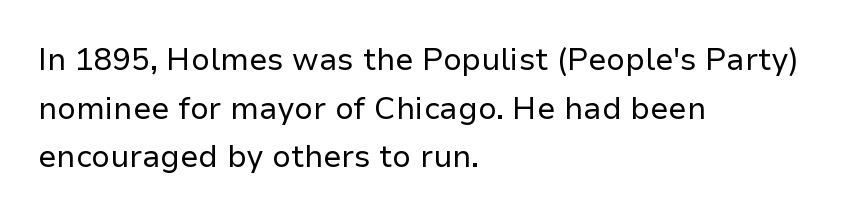
The image shows 31 px regular-weight sans-serif type, upright; set left-aligned, normal line spacing (1.57x), normal letter spacing, not underlined; low stroke contrast and a medium x-height.
